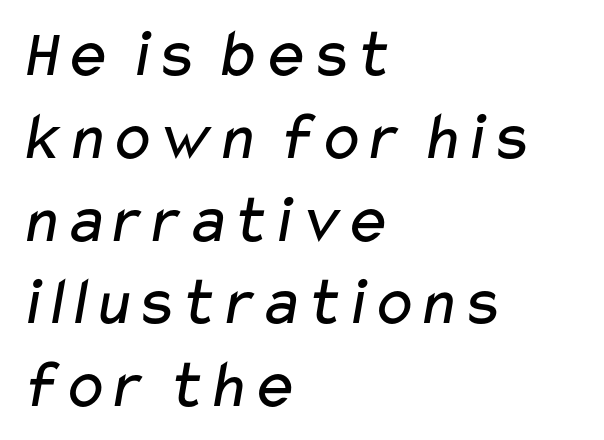
Q: Is the text bold? A: No.
Q: Is the typeface a serif or a sans-serif typeface? A: Sans-serif.
Q: Is the text underlined? A: No.
Q: How is the paragraph aligned? A: Left-aligned.
Q: Is the spacing between letters normal or unusually wide? A: Normal.
Q: Width (condensed, normal, or wide)? A: Wide.
Q: Stroke contrast? A: Low.
Q: x-height? A: Medium.
Q: Monospaced? A: No.
